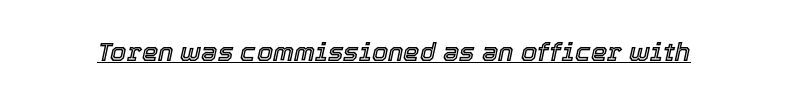
Q: Is the text italic (slanted)? A: Yes, it leans right by about 12 degrees.
Q: Is the text underlined? A: Yes.
Q: Is the spacing between letters normal or unusually wide? A: Normal.
